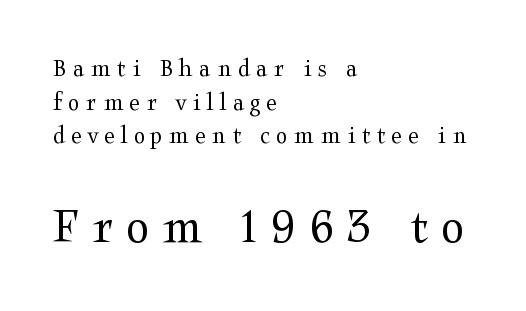
{"serif": "yes", "italic": "no", "bold": "no", "weight": "regular", "width": "wide", "stroke_contrast": "medium", "x_height": "medium", "monospaced": "no", "underline": "no", "align": "left", "line_spacing": "normal", "line_spacing_ratio": 1.29, "letter_spacing": "wide", "letter_spacing_em": 0.24, "larger_block": "second", "size_ratio": 2.04, "glyph_px": 53}
